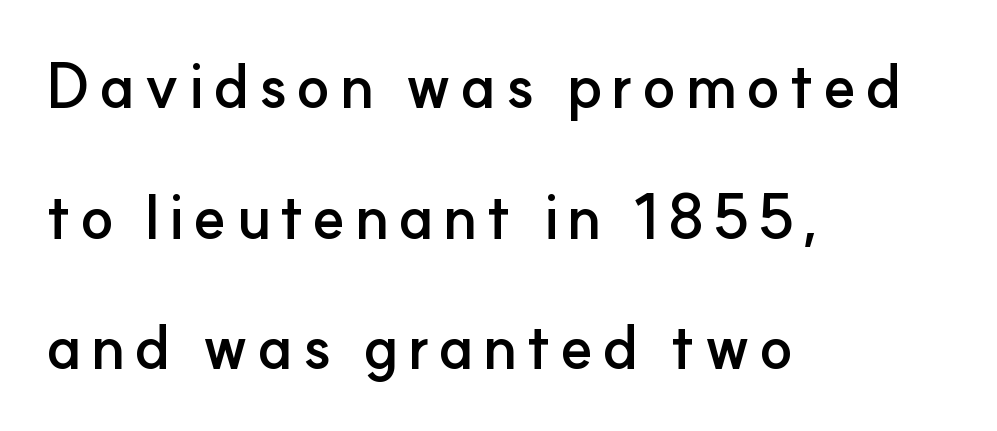
A classic flush-left, rag-right setting is used for this passage. This sample uses a sans-serif face. Compared with an ordinary text face, these strokes are far heavier — a full bold. The words here are not underlined. This is roman type, the default non-slanted kind.
